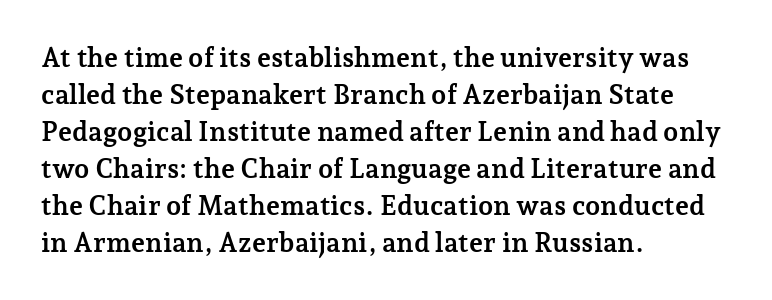
The image shows 27 px bold type, upright; set left-aligned, normal line spacing (1.37x), normal letter spacing, not underlined.
